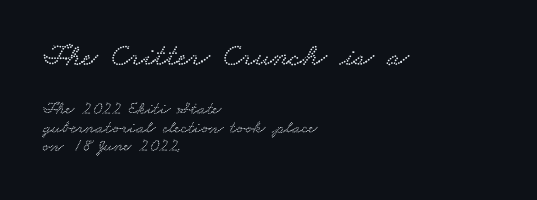
Q: Is the typeface a serif or a sans-serif typeface? A: Serif.
Q: Is the text underlined? A: No.
Q: How is the paragraph aligned? A: Left-aligned.
Q: Is the spacing between letters normal or unusually wide? A: Normal.
Q: Is the spacing between lines tight, normal or loose? A: Tight.
Q: Which block of text is set in a larger size, the first (top) or the second (bottom)? A: The first (top) one.
Q: Width (condensed, normal, or wide)? A: Wide.
Q: Stroke contrast? A: Low.
Q: x-height? A: Small.
Q: Monospaced? A: No.
